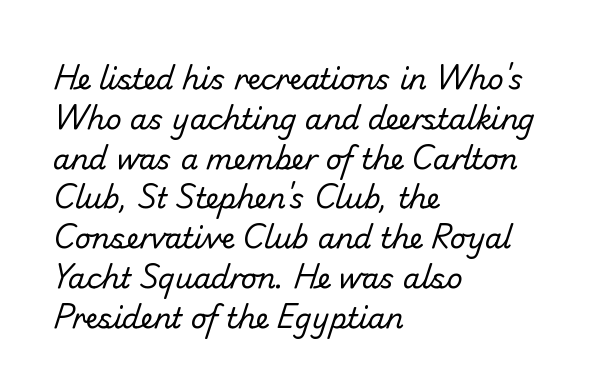
The image shows 28 px regular-weight sans-serif type; set left-aligned, normal line spacing (1.42x), normal letter spacing, not underlined; low stroke contrast and a small x-height.
